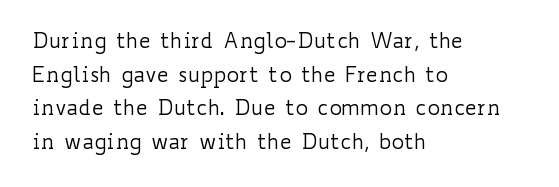
The font's upright variant was chosen for this text. Does the leading feel generous? No, just average. Letters rest on an invisible, unmarked baseline. Heft: none added — not bold. Typeset ragged right — the left edge is the straight one.
